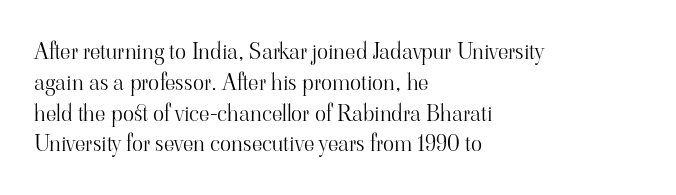
{"italic": "no", "bold": "no", "underline": "no", "align": "left", "line_spacing": "normal", "line_spacing_ratio": 1.34, "letter_spacing": "normal", "letter_spacing_em": 0.0, "glyph_px": 23}
